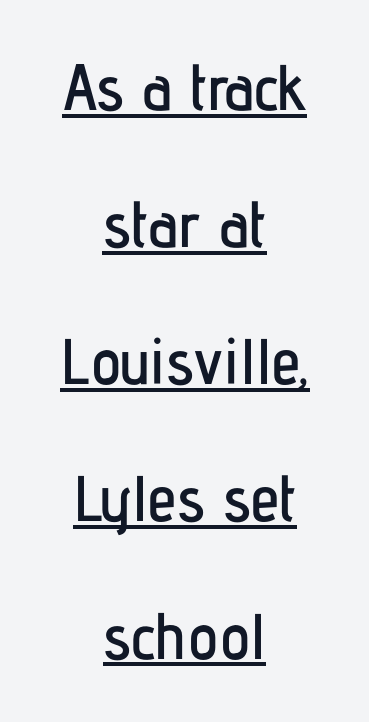
{"serif": "no", "italic": "no", "width": "condensed", "stroke_contrast": "low", "x_height": "medium", "monospaced": "no", "underline": "yes", "align": "center", "line_spacing": "loose", "line_spacing_ratio": 2.11, "letter_spacing": "normal", "letter_spacing_em": 0.0, "glyph_px": 65}
